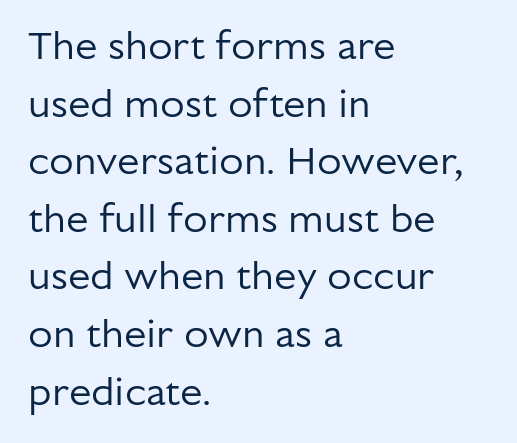
There is no visible air inserted between adjacent glyphs. This sample is left-justified, so line endings fall wherever the words run out. Unlike a traditional serif, this face leaves its strokes unadorned. Words float on clear page, feet unadorned. The letters advance in unequal steps, a hallmark of proportional type.
